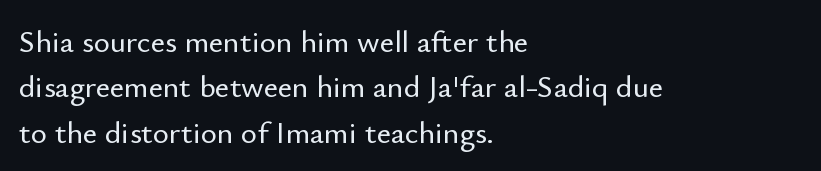
{"serif": "no", "italic": "no", "width": "normal", "stroke_contrast": "low", "x_height": "small", "monospaced": "no", "underline": "no", "align": "left", "line_spacing": "normal", "line_spacing_ratio": 1.46, "letter_spacing": "normal", "letter_spacing_em": 0.0, "glyph_px": 31}
